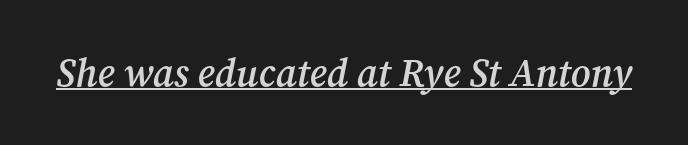
Observe the ordinary spacing: letters are neighbours, not strangers. These lines carry some extra weight — a demibold, not a full bold. Beneath each row of characters lies a ruled line. The typography opts for an oblique posture over an upright one. The letters advance in unequal steps, a hallmark of proportional type.
